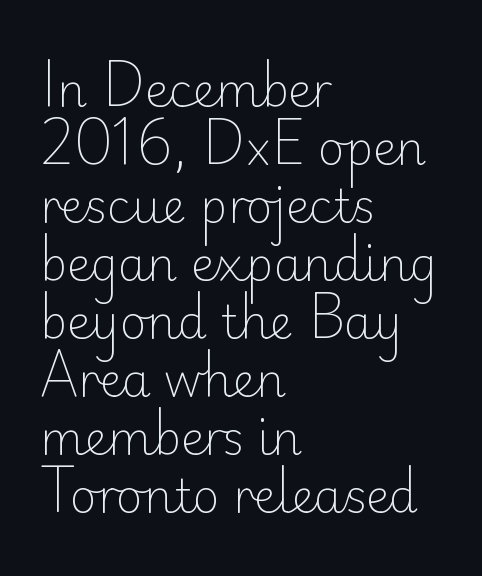
Q: Is the text bold? A: No.
Q: Is the text italic (slanted)? A: No, it is upright.
Q: Is the typeface a serif or a sans-serif typeface? A: Sans-serif.
Q: Is the text underlined? A: No.
Q: How is the paragraph aligned? A: Left-aligned.
Q: Is the spacing between letters normal or unusually wide? A: Normal.
Q: Is the spacing between lines tight, normal or loose? A: Normal.
Q: Width (condensed, normal, or wide)? A: Normal.
Q: Stroke contrast? A: Low.
Q: x-height? A: Small.
Q: Monospaced? A: No.
